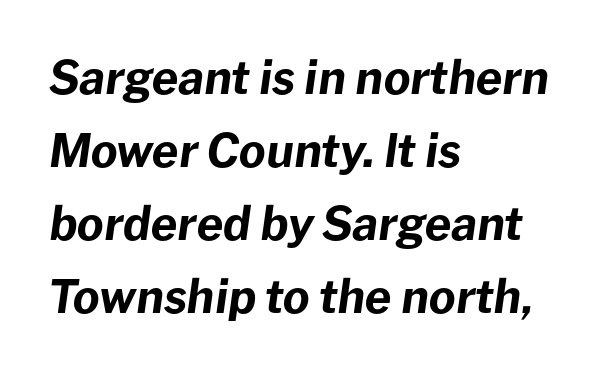
The image shows 46 px bold type, italic (leaning right); set left-aligned, normal line spacing (1.59x), normal letter spacing, not underlined; low stroke contrast and a medium x-height.
